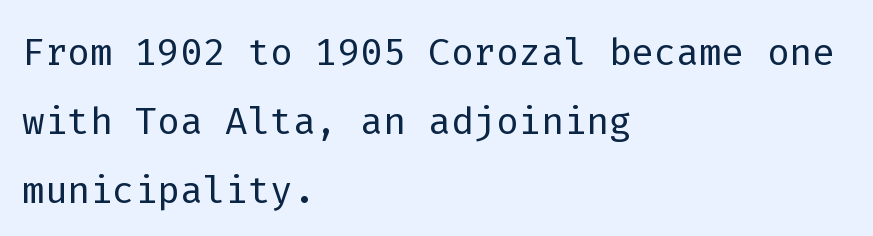
{"serif": "no", "italic": "no", "bold": "no", "weight": "light", "width": "normal", "stroke_contrast": "low", "x_height": "medium", "monospaced": "yes", "underline": "no", "align": "left", "line_spacing": "normal", "line_spacing_ratio": 1.3, "letter_spacing": "normal", "letter_spacing_em": 0.0, "glyph_px": 53}
